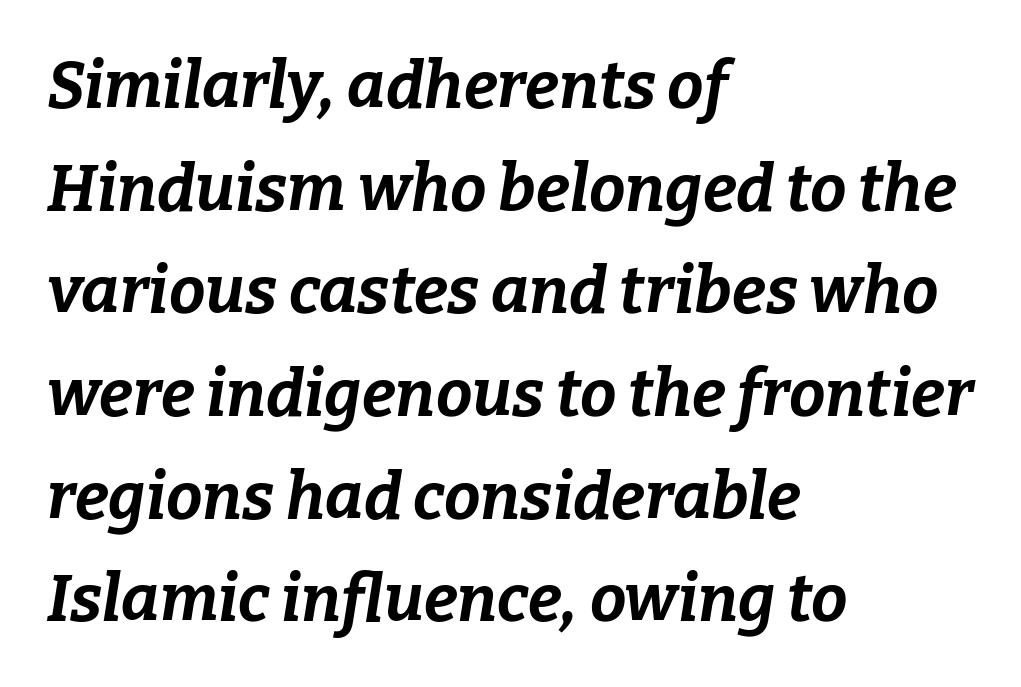
Heavy, bold letterforms. What's the leading like? Ordinary, nothing unusual. Style check: oblique. Character widths vary here, with narrow letters taking less room than wide ones. The tracking reads as untouched default to a designer's eye.
